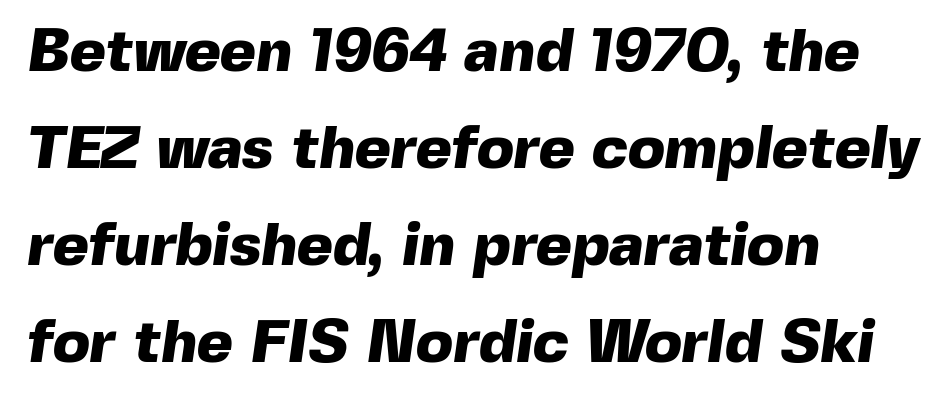
Q: Is the text bold? A: Yes.
Q: Is the typeface a serif or a sans-serif typeface? A: Sans-serif.
Q: Is the text underlined? A: No.
Q: How is the paragraph aligned? A: Left-aligned.
Q: Is the spacing between letters normal or unusually wide? A: Normal.
Q: Is the spacing between lines tight, normal or loose? A: Normal.
Q: Width (condensed, normal, or wide)? A: Normal.
Q: x-height? A: Medium.
Q: Monospaced? A: No.
